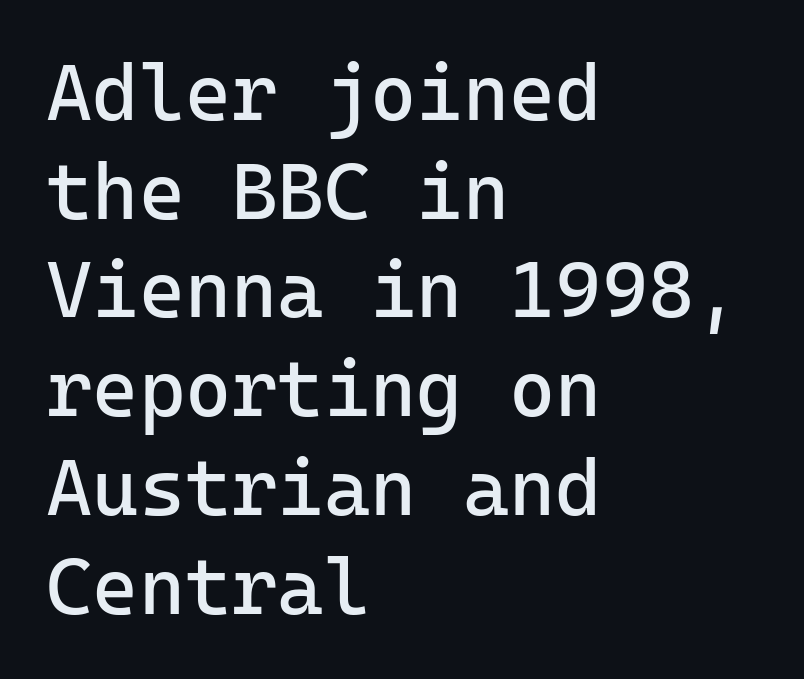
{"serif": "no", "italic": "no", "bold": "no", "weight": "regular", "width": "normal", "stroke_contrast": "low", "x_height": "medium", "monospaced": "yes", "underline": "no", "align": "left", "line_spacing": "normal", "line_spacing_ratio": 1.25, "letter_spacing": "normal", "letter_spacing_em": 0.0, "glyph_px": 79}
